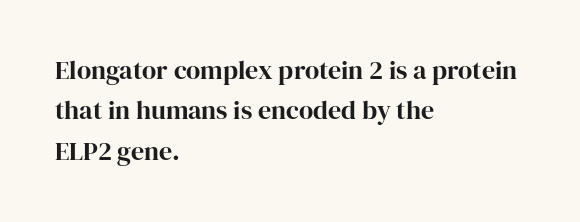
{"italic": "no", "underline": "no", "align": "left", "line_spacing": "normal", "line_spacing_ratio": 1.55, "letter_spacing": "normal", "letter_spacing_em": 0.0, "glyph_px": 26}
